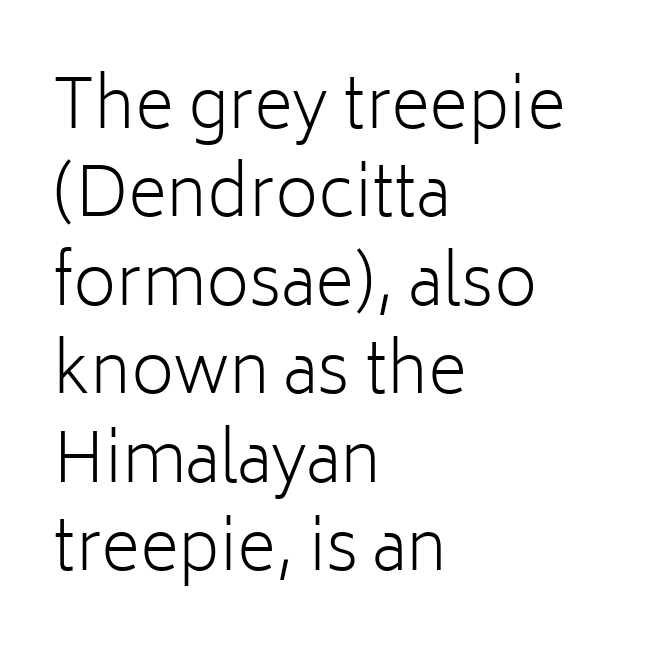
The image shows 67 px light sans-serif type, upright; set left-aligned, normal line spacing (1.32x), normal letter spacing, not underlined; low stroke contrast and a medium x-height.
